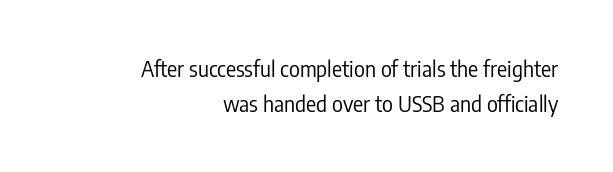
{"italic": "no", "bold": "no", "underline": "no", "align": "right", "line_spacing": "normal", "line_spacing_ratio": 1.66, "letter_spacing": "normal", "letter_spacing_em": 0.0, "glyph_px": 21}
